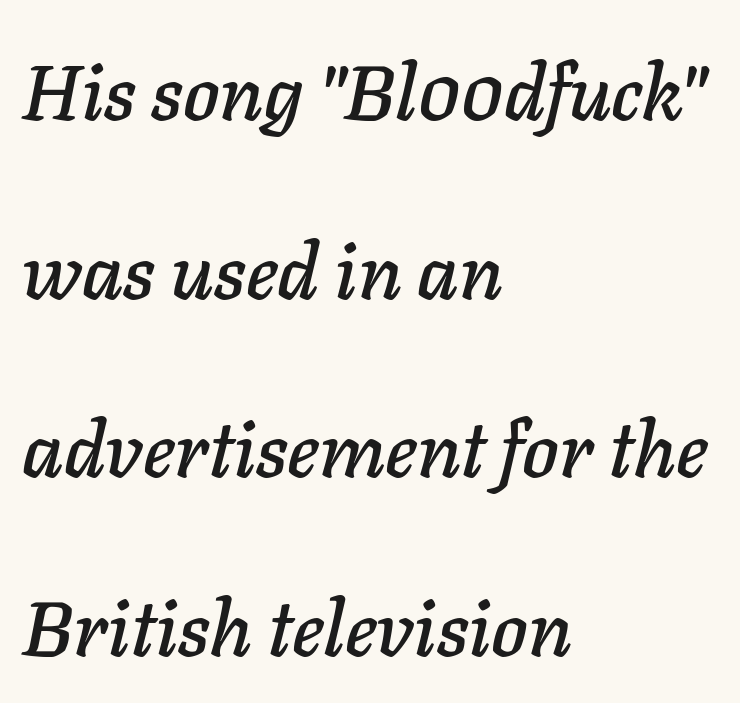
The image shows 78 px text type, italic (leaning right); set left-aligned, loose line spacing (2.29x), normal letter spacing, not underlined; low stroke contrast and a medium x-height.
